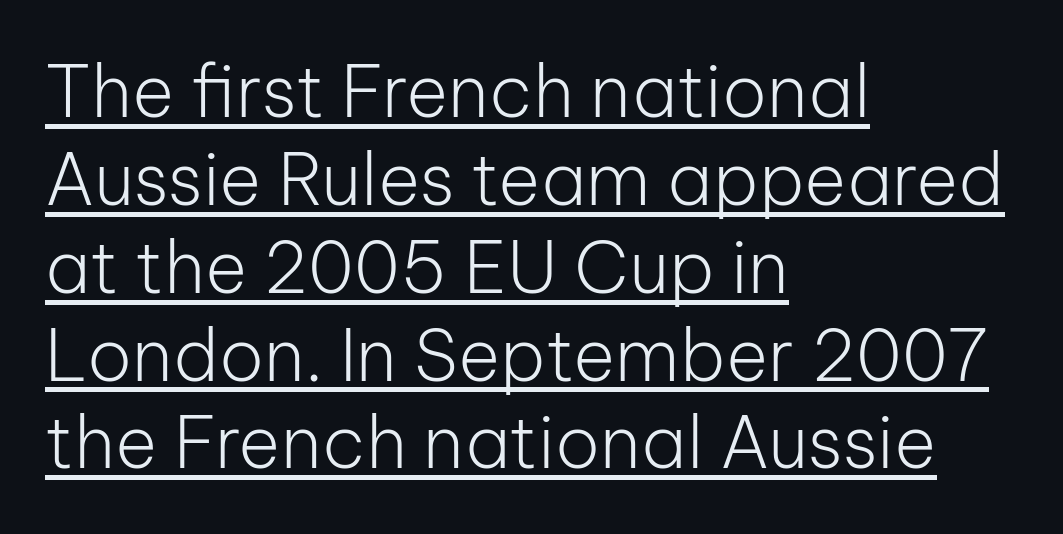
Q: Is the text bold? A: No.
Q: Is the text italic (slanted)? A: No, it is upright.
Q: Is the typeface a serif or a sans-serif typeface? A: Sans-serif.
Q: Is the text underlined? A: Yes.
Q: How is the paragraph aligned? A: Left-aligned.
Q: Is the spacing between letters normal or unusually wide? A: Normal.
Q: Width (condensed, normal, or wide)? A: Normal.
Q: Stroke contrast? A: Low.
Q: x-height? A: Medium.
Q: Monospaced? A: No.
